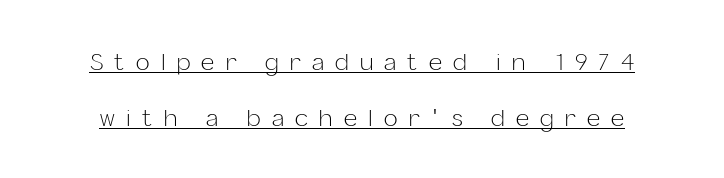
The image shows 23 px text type, upright; set loose line spacing (2.44x), unusually wide letter spacing (+0.49 em), underlined.
